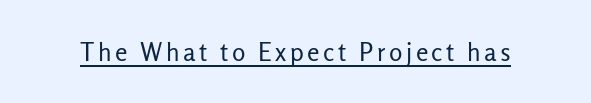
Stems here are at most as thick as an everyday book face. The specimen reads as upright at a glance. Underlining? Definitely there.
